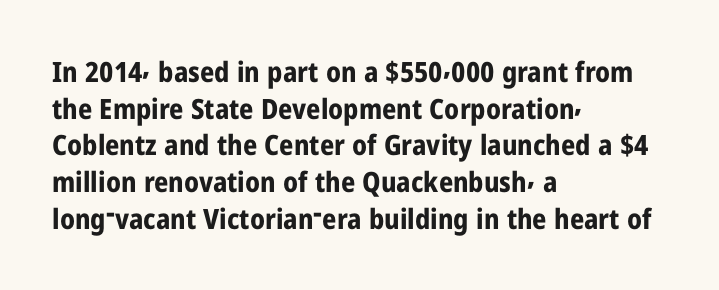
A full-strength bold gives these letters their thick strokes. Underline: absent. These lines are rendered in a variable-pitch font. Font category for this specimen: sans-serif.
